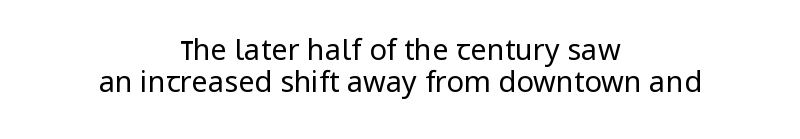
The image shows 29 px regular-weight sans-serif type, upright; set centered, tight line spacing (1.12x), normal letter spacing, not underlined; low stroke contrast and a medium x-height.
